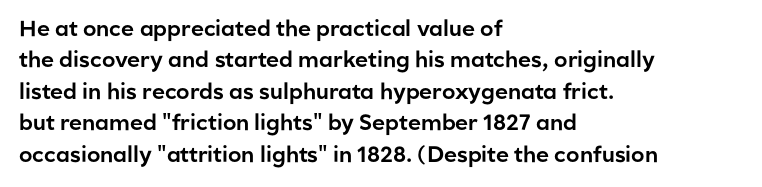
Quick note: underline off. Interline gaps are of average width in this sample. Notice how the stems are strictly vertical — no italics here. How are the letters spaced? Ordinarily, with no added tracking. The lines are quadded left.
